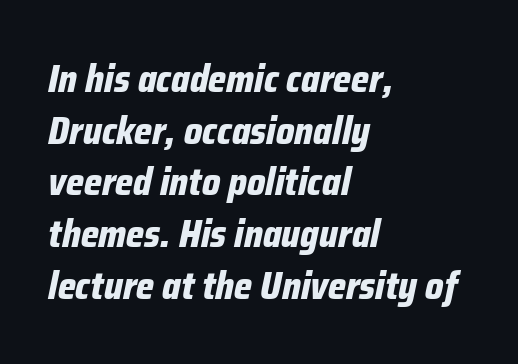
Notice how the stems are inclined rather than vertical — that's the hallmark of italics. Proportional: the letters do not fall into vertical columns. Strong, thick strokes mark this as bold type. Letter spacing: default.
